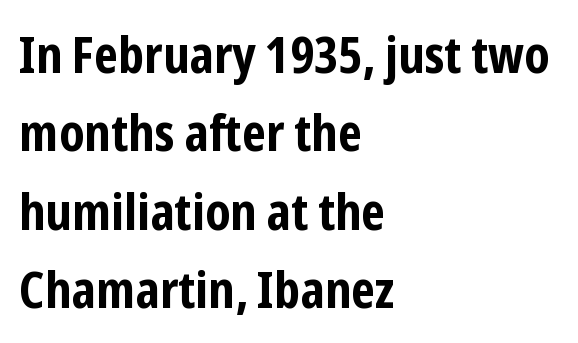
If you drew a ruler down the left edge, every line would touch it. The string is rendered with underlining switched off. Proportional: the letters do not fall into vertical columns. In terms of weight, the rendering is a true, heavy bold. The face used here is a sans, in the tradition of grotesques and geometrics. Does extra space separate the letters? No, they use regular spacing.
